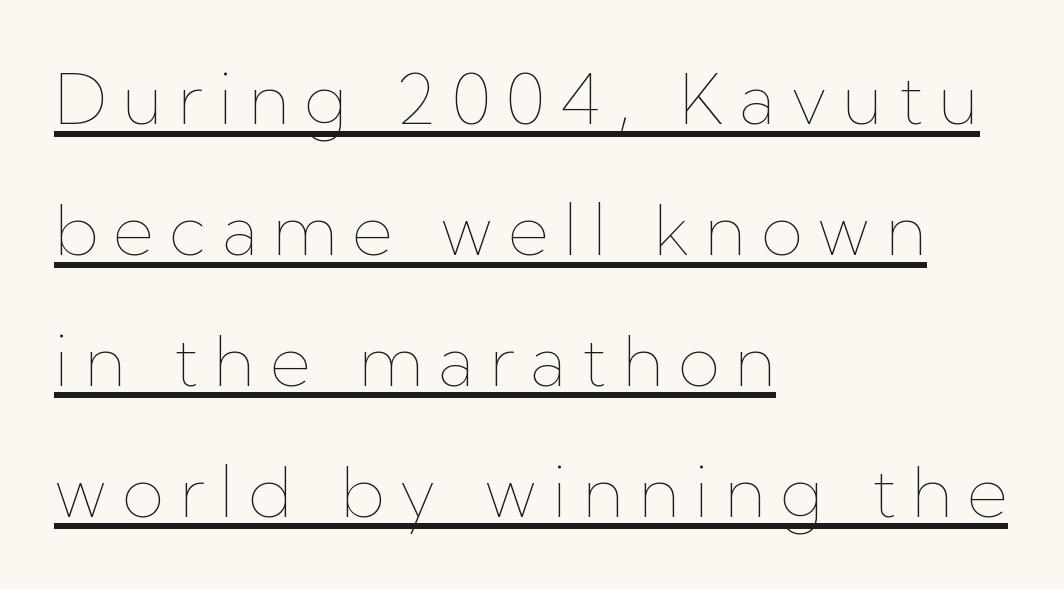
The image shows 70 px thin type, upright; set left-aligned, line spacing 1.87x, unusually wide letter spacing (+0.21 em), underlined; low stroke contrast and a medium x-height.
